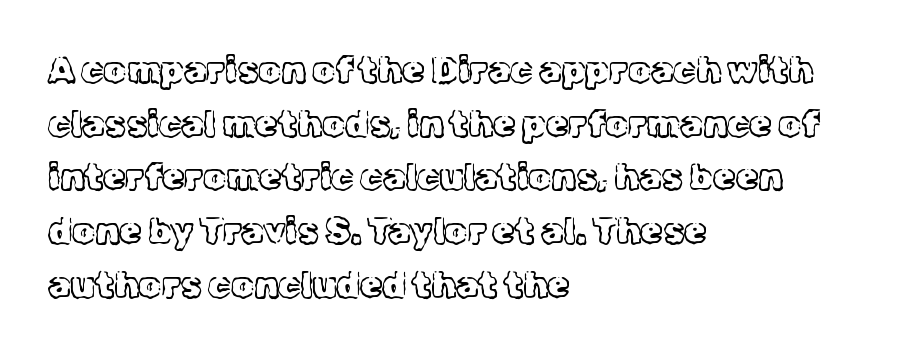
{"serif": "yes", "italic": "no", "bold": "no", "weight": "light", "width": "normal", "x_height": "medium", "monospaced": "no", "underline": "no", "align": "left", "line_spacing": "normal", "line_spacing_ratio": 1.49, "letter_spacing": "normal", "letter_spacing_em": 0.0, "glyph_px": 36}
